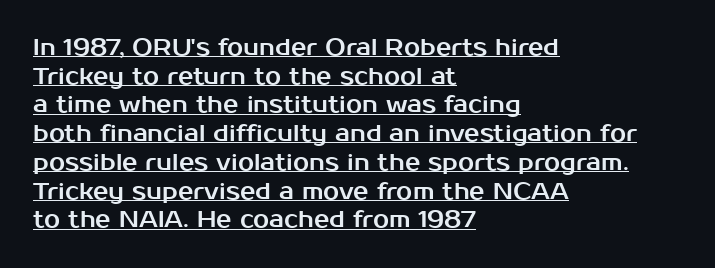
Q: Is the text italic (slanted)? A: No, it is upright.
Q: Is the text underlined? A: Yes.
Q: How is the paragraph aligned? A: Left-aligned.
Q: Is the spacing between letters normal or unusually wide? A: Normal.
Q: Is the spacing between lines tight, normal or loose? A: Normal.
